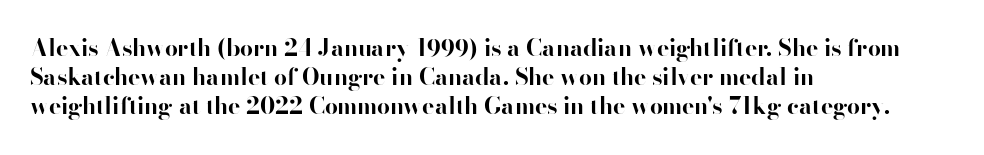
The image shows 23 px bold type, upright; set left-aligned, normal line spacing (1.27x), normal letter spacing, not underlined.
